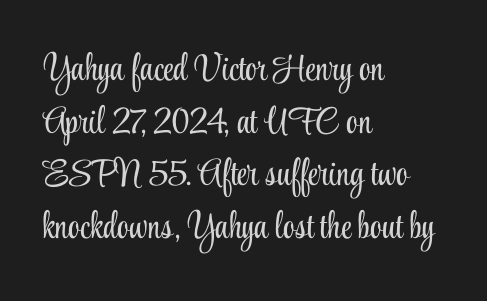
The rows are spaced the way most documents space them. Weight class: somewhere from thin through regular. The zone under the glyphs is completely vacant. The passage is arranged the way most books set body copy — flush left.
